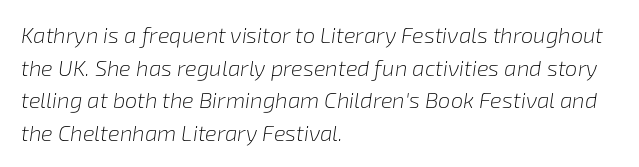
The image shows 22 px text type, italic (leaning right); set left-aligned, normal line spacing (1.48x), normal letter spacing, not underlined.
